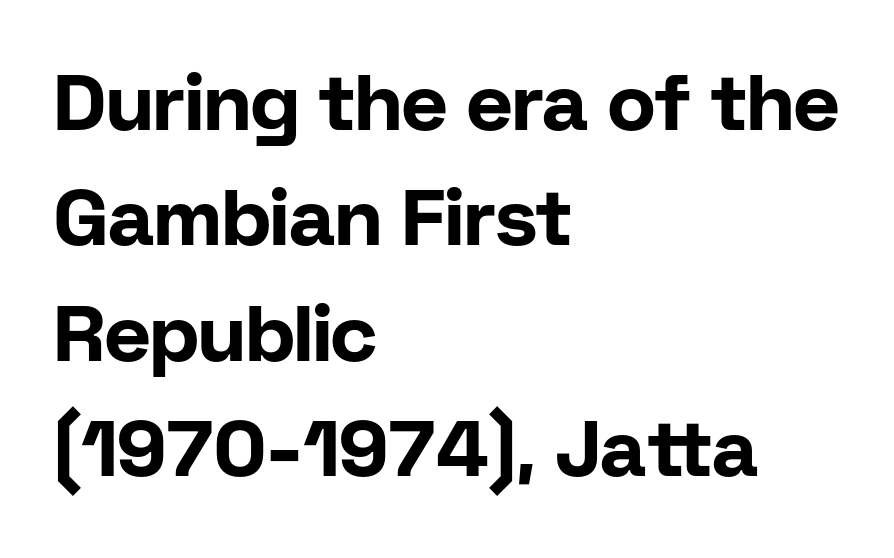
{"serif": "no", "italic": "no", "bold": "yes", "weight": "bold", "width": "normal", "stroke_contrast": "low", "x_height": "medium", "monospaced": "no", "underline": "no", "align": "left", "line_spacing": "normal", "line_spacing_ratio": 1.46, "letter_spacing": "normal", "letter_spacing_em": 0.0, "glyph_px": 79}
